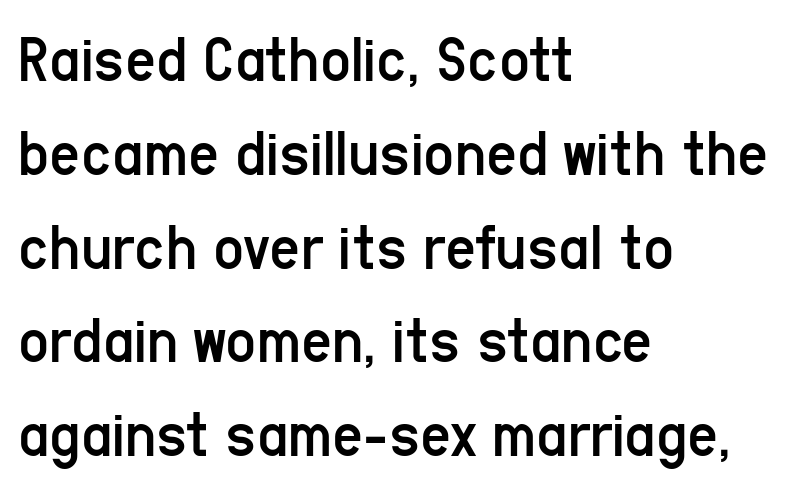
The image shows 67 px regular-weight, condensed sans-serif type, upright; set left-aligned, normal line spacing (1.4x), normal letter spacing, not underlined; low stroke contrast and a medium x-height.
